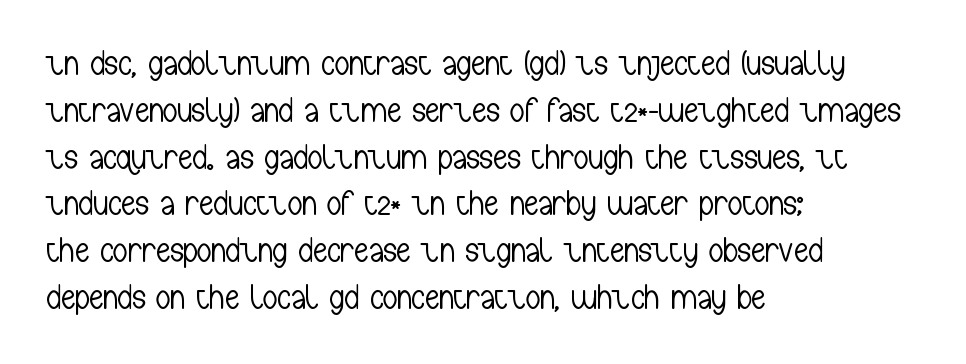
Q: Is the text bold? A: No.
Q: Is the text italic (slanted)? A: No, it is upright.
Q: Is the typeface a serif or a sans-serif typeface? A: Sans-serif.
Q: Is the text underlined? A: No.
Q: How is the paragraph aligned? A: Left-aligned.
Q: Is the spacing between letters normal or unusually wide? A: Normal.
Q: Is the spacing between lines tight, normal or loose? A: Normal.
Q: Width (condensed, normal, or wide)? A: Condensed.
Q: Stroke contrast? A: Low.
Q: x-height? A: Medium.
Q: Monospaced? A: No.
